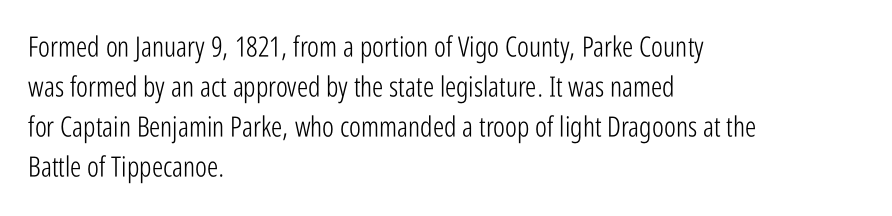
Q: Is the text bold? A: No.
Q: Is the text italic (slanted)? A: No, it is upright.
Q: Is the typeface a serif or a sans-serif typeface? A: Sans-serif.
Q: Is the text underlined? A: No.
Q: How is the paragraph aligned? A: Left-aligned.
Q: Is the spacing between letters normal or unusually wide? A: Normal.
Q: Is the spacing between lines tight, normal or loose? A: Normal.
Q: Width (condensed, normal, or wide)? A: Condensed.
Q: Stroke contrast? A: Low.
Q: x-height? A: Medium.
Q: Monospaced? A: No.
